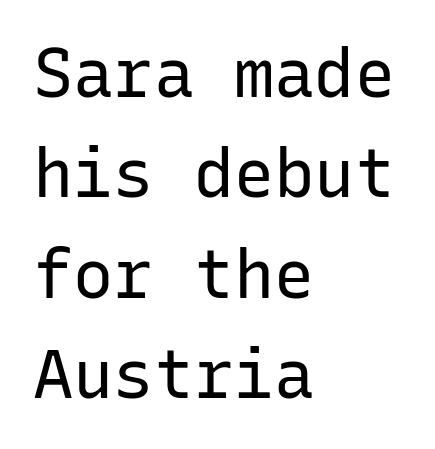
Note the uniform advance width — an 'i' takes as much space as an 'm'. The space directly below the letters is spotless. Notice how descenders clear the ascenders below comfortably — that's standard leading. This sample is left-justified, so line endings fall wherever the words run out. Each stroke keeps to a modest, everyday thickness or less.
